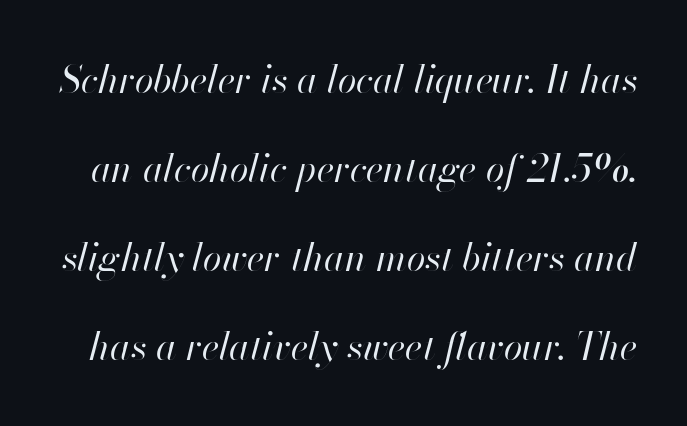
The typesetting does not lean heavy: it is not bold. The letters sit at their default tracking, neither squeezed nor spread. Does the lettering tilt? It does — this is italic. Plain, unruled lines of type. Here the designer chose a conventional face with non-uniform glyph widths.
